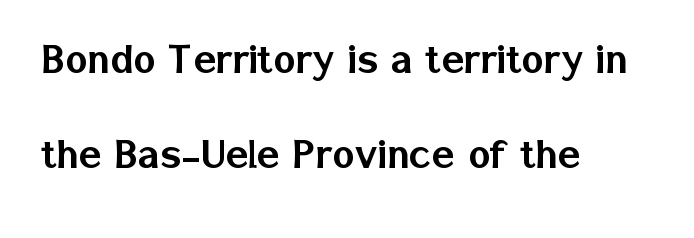
{"serif": "no", "italic": "no", "width": "normal", "stroke_contrast": "low", "x_height": "medium", "monospaced": "no", "underline": "no", "align": "left", "line_spacing": "loose", "line_spacing_ratio": 2.02, "letter_spacing": "normal", "letter_spacing_em": 0.0, "glyph_px": 47}
